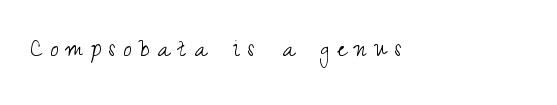
{"serif": "no", "italic": "no", "bold": "no", "weight": "light", "width": "condensed", "stroke_contrast": "medium", "x_height": "small", "monospaced": "no", "underline": "no", "align": "left", "letter_spacing": "wide", "letter_spacing_em": 0.29, "glyph_px": 28}
